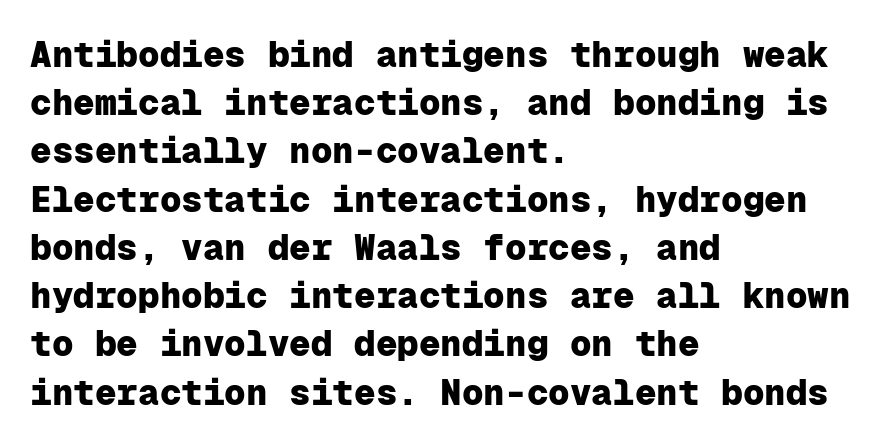
Q: Is the text bold? A: Yes.
Q: Is the text italic (slanted)? A: No, it is upright.
Q: Is the typeface a serif or a sans-serif typeface? A: Sans-serif.
Q: Is the text underlined? A: No.
Q: How is the paragraph aligned? A: Left-aligned.
Q: Is the spacing between letters normal or unusually wide? A: Normal.
Q: Is the spacing between lines tight, normal or loose? A: Normal.
Q: Width (condensed, normal, or wide)? A: Normal.
Q: Stroke contrast? A: Low.
Q: x-height? A: Medium.
Q: Monospaced? A: Yes.
